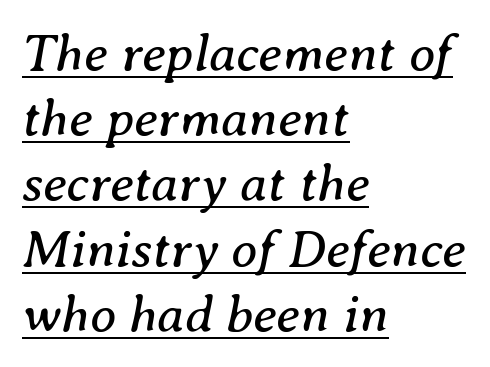
Q: Is the text bold? A: No.
Q: Is the text italic (slanted)? A: Yes, it leans right by about 8 degrees.
Q: Is the typeface a serif or a sans-serif typeface? A: Serif.
Q: Is the text underlined? A: Yes.
Q: How is the paragraph aligned? A: Left-aligned.
Q: Is the spacing between letters normal or unusually wide? A: Normal.
Q: Width (condensed, normal, or wide)? A: Normal.
Q: Stroke contrast? A: Medium.
Q: x-height? A: Medium.
Q: Monospaced? A: No.
